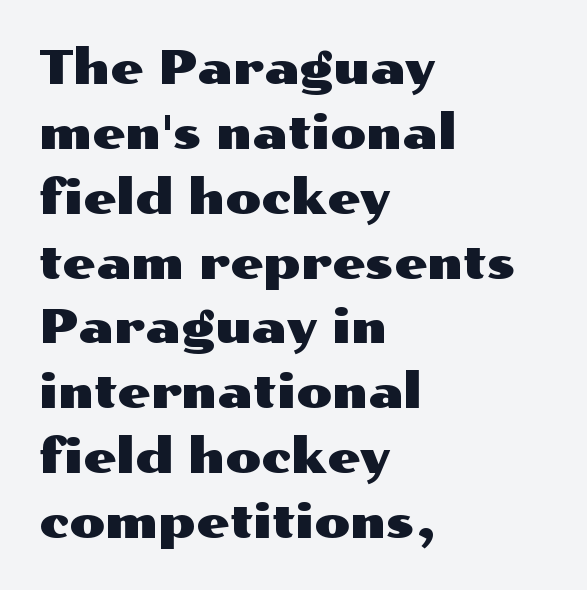
Q: Is the text italic (slanted)? A: No, it is upright.
Q: Is the typeface a serif or a sans-serif typeface? A: Sans-serif.
Q: Is the text underlined? A: No.
Q: How is the paragraph aligned? A: Left-aligned.
Q: Is the spacing between letters normal or unusually wide? A: Normal.
Q: Is the spacing between lines tight, normal or loose? A: Normal.
Q: Width (condensed, normal, or wide)? A: Wide.
Q: Stroke contrast? A: Medium.
Q: x-height? A: Medium.
Q: Monospaced? A: No.
